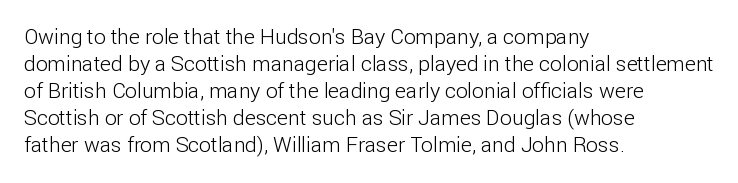
The image shows 21 px text type, upright; set left-aligned, normal line spacing (1.29x), normal letter spacing, not underlined.
